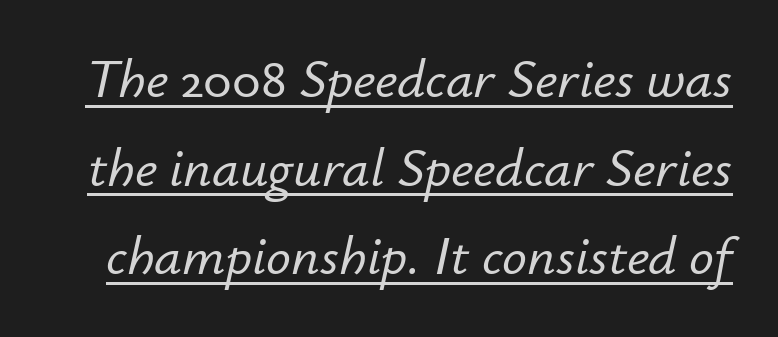
{"italic": "yes", "lean": "right", "slant_degrees": 12, "width": "normal", "stroke_contrast": "low", "x_height": "small", "monospaced": "no", "underline": "yes", "line_spacing": "normal", "line_spacing_ratio": 1.61, "letter_spacing": "normal", "letter_spacing_em": 0.0, "glyph_px": 55}
